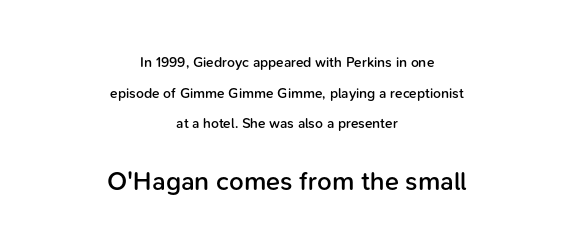
Q: Is the text bold? A: Semi-bold.
Q: Is the text italic (slanted)? A: No, it is upright.
Q: Is the text underlined? A: No.
Q: How is the paragraph aligned? A: Centered.
Q: Is the spacing between letters normal or unusually wide? A: Normal.
Q: Is the spacing between lines tight, normal or loose? A: Loose.
Q: Which block of text is set in a larger size, the first (top) or the second (bottom)? A: The second (bottom) one.
